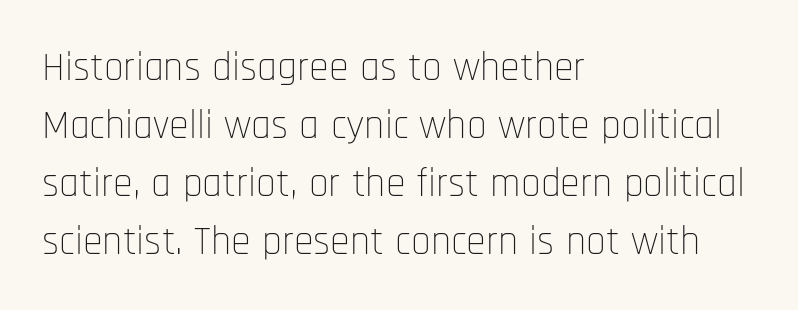
Line beginnings align vertically; line endings do not. This sample uses plain, unmodified letter spacing. These lines sit exactly where default settings would place them. Rule under the text: the space is simply empty. The strokes carry an ordinary text weight at most. You can tell it's not italic because the verticals are truly vertical.
